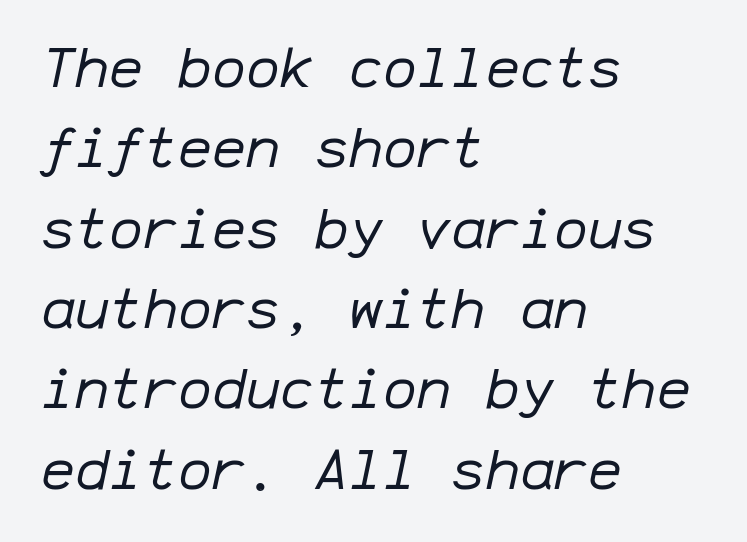
The image shows 57 px regular-weight type, italic (leaning right), monospaced; set left-aligned, normal line spacing (1.41x), normal letter spacing, not underlined; low stroke contrast and a medium x-height.
